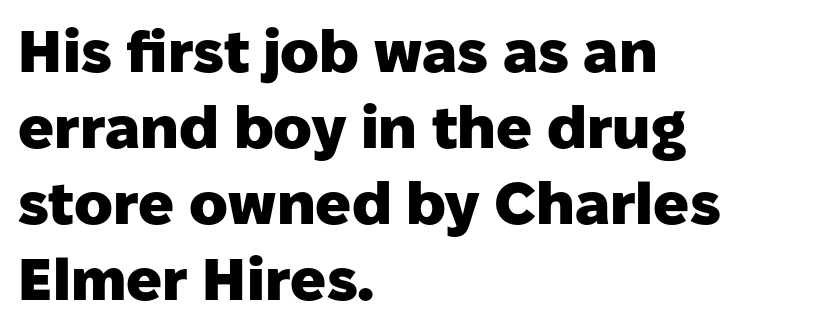
{"serif": "no", "italic": "no", "bold": "yes", "weight": "heavy", "width": "normal", "stroke_contrast": "low", "x_height": "medium", "monospaced": "no", "underline": "no", "align": "left", "line_spacing": "normal", "line_spacing_ratio": 1.29, "letter_spacing": "normal", "letter_spacing_em": 0.0, "glyph_px": 59}
